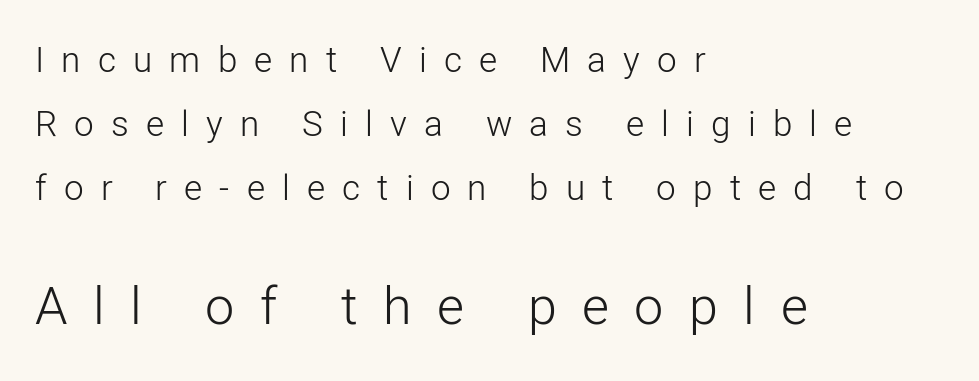
The image shows 52 px light sans-serif type, upright; set left-aligned, line spacing 1.83x, unusually wide letter spacing (+0.49 em), not underlined; the second (bottom) block is 1.49x larger; low stroke contrast and a medium x-height.
